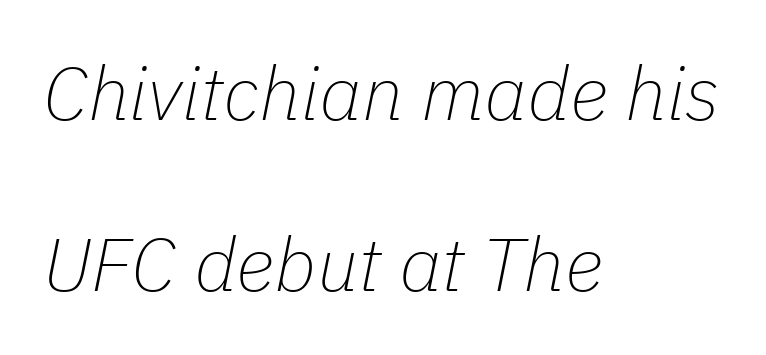
Q: Is the text bold? A: No.
Q: Is the text italic (slanted)? A: Yes, it leans right by about 11 degrees.
Q: Is the text underlined? A: No.
Q: How is the paragraph aligned? A: Left-aligned.
Q: Is the spacing between letters normal or unusually wide? A: Normal.
Q: Is the spacing between lines tight, normal or loose? A: Loose.
Q: Width (condensed, normal, or wide)? A: Normal.
Q: Stroke contrast? A: Low.
Q: x-height? A: Medium.
Q: Monospaced? A: No.
